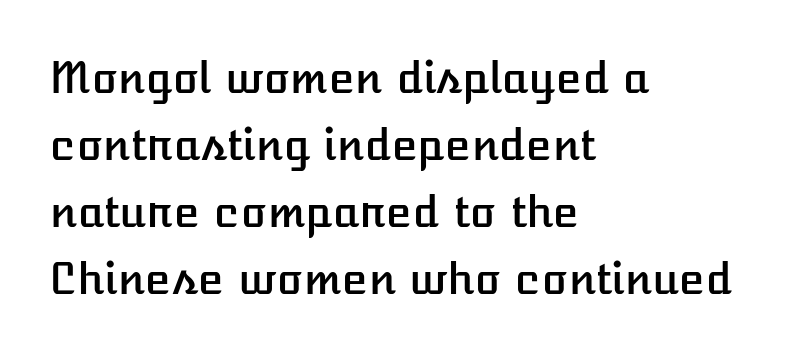
The image shows 43 px text type, upright; set left-aligned, normal line spacing (1.56x), normal letter spacing, not underlined; low stroke contrast and a medium x-height.
